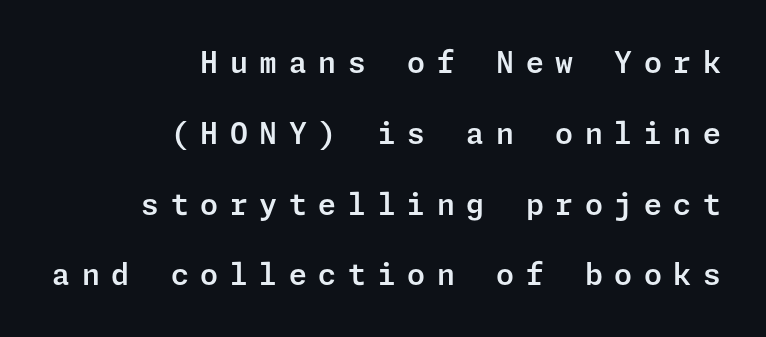
{"serif": "no", "italic": "no", "width": "normal", "stroke_contrast": "low", "x_height": "medium", "underline": "no", "align": "right", "line_spacing": "loose", "line_spacing_ratio": 2.44, "letter_spacing": "wide", "letter_spacing_em": 0.4, "glyph_px": 29}
